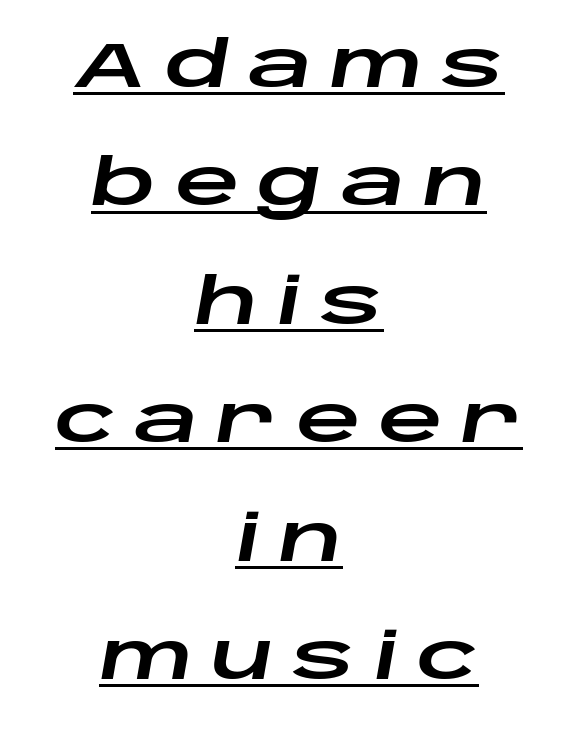
{"italic": "yes", "lean": "right", "slant_degrees": 10, "width": "wide", "stroke_contrast": "low", "x_height": "large", "monospaced": "no", "underline": "yes", "align": "center", "line_spacing_ratio": 1.85, "letter_spacing": "wide", "letter_spacing_em": 0.28, "glyph_px": 64}
